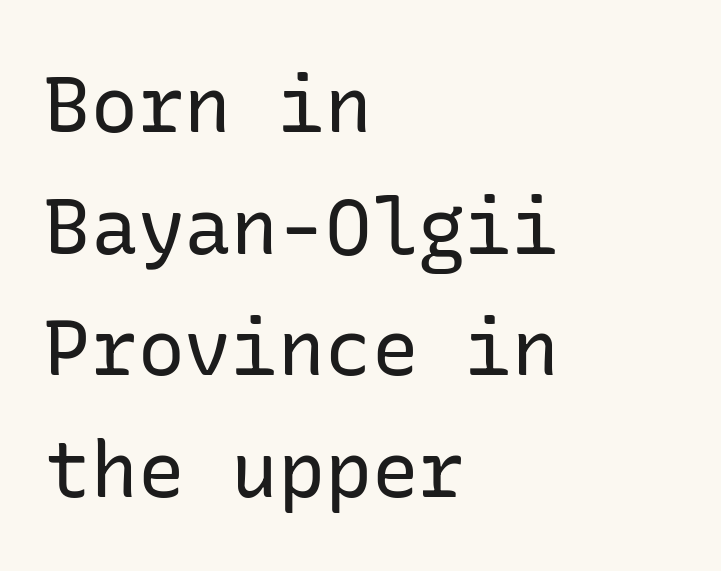
{"serif": "no", "italic": "no", "bold": "no", "weight": "regular", "width": "normal", "stroke_contrast": "low", "x_height": "medium", "underline": "no", "align": "left", "line_spacing": "normal", "line_spacing_ratio": 1.56, "letter_spacing": "normal", "letter_spacing_em": 0.0, "glyph_px": 78}
